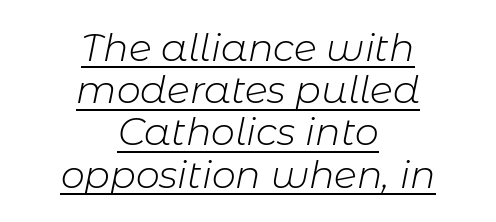
Baseline-to-baseline distance is barely more than the letter height. A baseline rule has been typeset under these characters. Style check: oblique. Here the designer chose a conventional face with non-uniform glyph widths.
